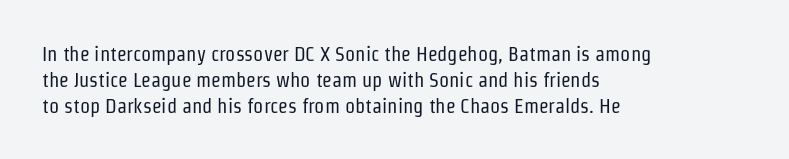
The image shows 20 px text type, upright; set left-aligned, normal line spacing (1.29x), normal letter spacing, not underlined.
